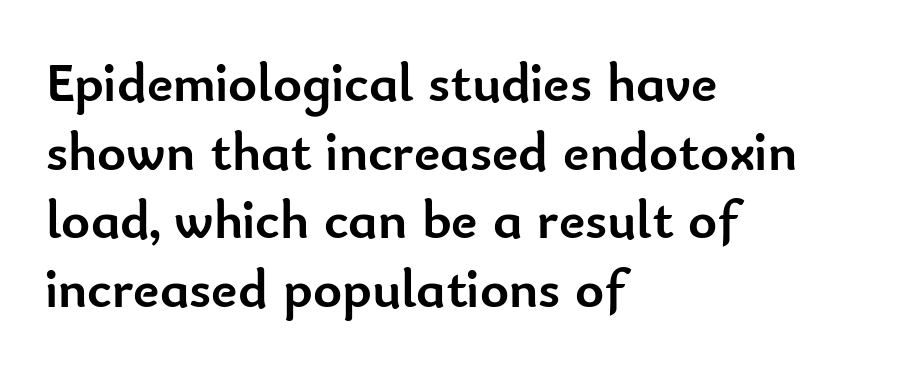
On the weight axis this lands at bold, roughly 700. The tracking reads as untouched default to a designer's eye. Visually the block forms a straight wall on the left and a jagged coastline on the right. Style check: upright. Underline: absent.
